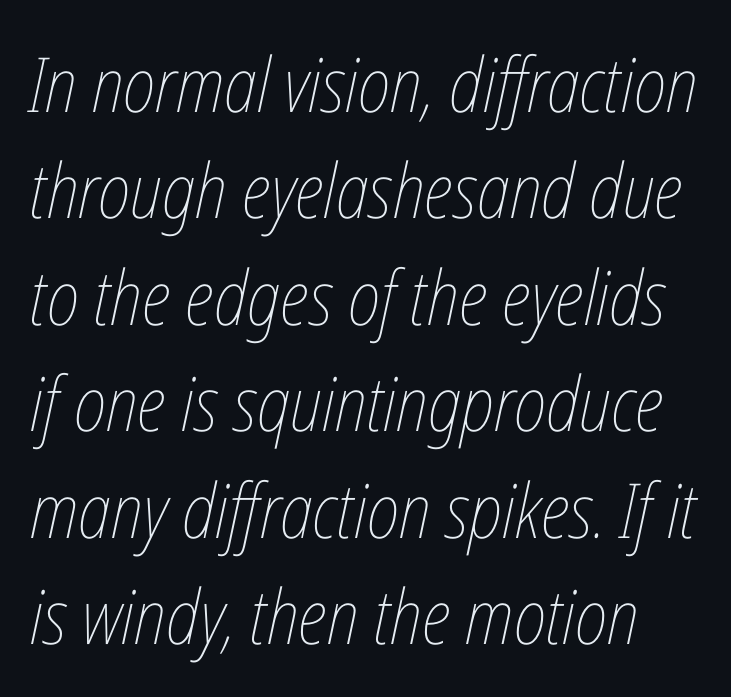
The image shows 76 px thin, condensed type, italic (leaning right); set normal line spacing (1.4x), normal letter spacing, not underlined; low stroke contrast and a medium x-height.
